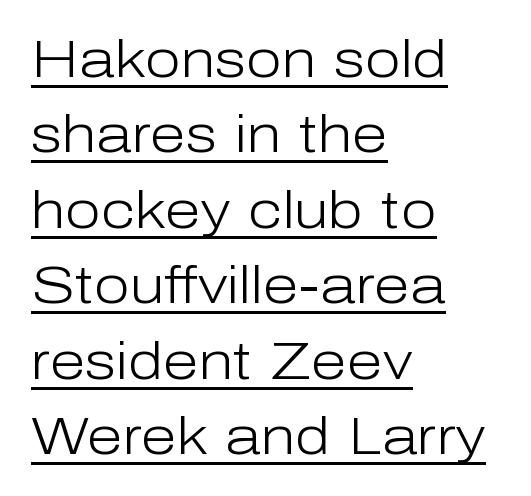
The image shows 52 px light sans-serif type, upright; set left-aligned, normal line spacing (1.45x), normal letter spacing, underlined; low stroke contrast and a medium x-height.
